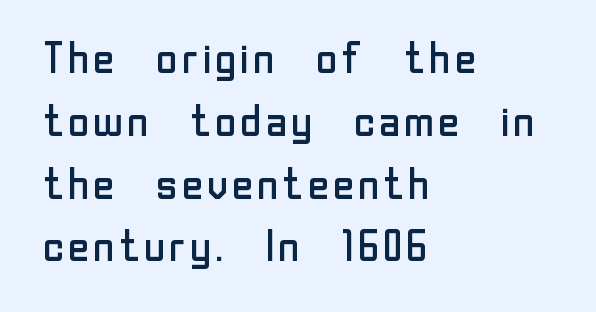
Q: Is the text bold? A: No.
Q: Is the text italic (slanted)? A: No, it is upright.
Q: Is the typeface a serif or a sans-serif typeface? A: Sans-serif.
Q: Is the text underlined? A: No.
Q: How is the paragraph aligned? A: Left-aligned.
Q: Is the spacing between letters normal or unusually wide? A: Normal.
Q: Is the spacing between lines tight, normal or loose? A: Normal.
Q: Width (condensed, normal, or wide)? A: Normal.
Q: Stroke contrast? A: Low.
Q: x-height? A: Medium.
Q: Monospaced? A: No.
